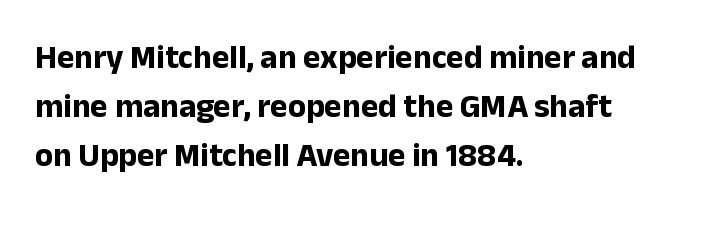
Q: Is the text bold? A: Yes.
Q: Is the text italic (slanted)? A: No, it is upright.
Q: Is the typeface a serif or a sans-serif typeface? A: Sans-serif.
Q: Is the text underlined? A: No.
Q: How is the paragraph aligned? A: Left-aligned.
Q: Is the spacing between letters normal or unusually wide? A: Normal.
Q: Is the spacing between lines tight, normal or loose? A: Normal.
Q: Width (condensed, normal, or wide)? A: Normal.
Q: Stroke contrast? A: Low.
Q: x-height? A: Medium.
Q: Monospaced? A: No.
